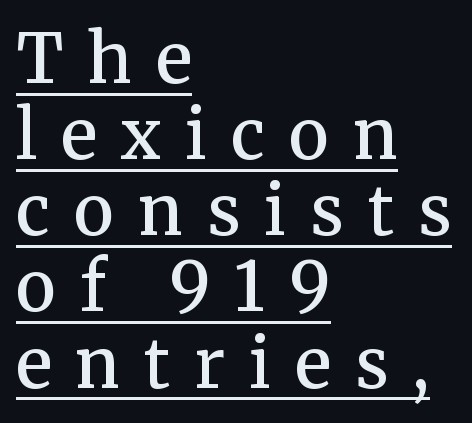
Q: Is the text bold? A: Semi-bold.
Q: Is the text italic (slanted)? A: No, it is upright.
Q: Is the typeface a serif or a sans-serif typeface? A: Serif.
Q: Is the text underlined? A: Yes.
Q: How is the paragraph aligned? A: Left-aligned.
Q: Is the spacing between letters normal or unusually wide? A: Unusually wide.
Q: Is the spacing between lines tight, normal or loose? A: Tight.
Q: Width (condensed, normal, or wide)? A: Normal.
Q: Stroke contrast? A: Medium.
Q: x-height? A: Medium.
Q: Monospaced? A: No.
